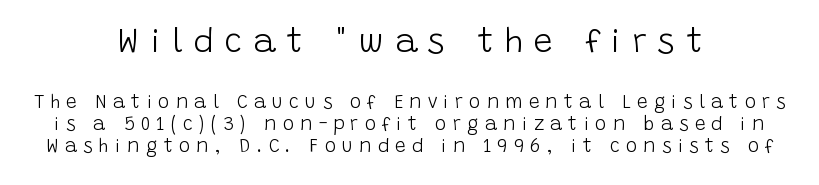
Q: Is the text bold? A: No.
Q: Is the text italic (slanted)? A: No, it is upright.
Q: Is the typeface a serif or a sans-serif typeface? A: Sans-serif.
Q: Is the text underlined? A: No.
Q: How is the paragraph aligned? A: Centered.
Q: Is the spacing between letters normal or unusually wide? A: Unusually wide.
Q: Which block of text is set in a larger size, the first (top) or the second (bottom)? A: The first (top) one.
Q: Width (condensed, normal, or wide)? A: Normal.
Q: Stroke contrast? A: Low.
Q: x-height? A: Large.
Q: Monospaced? A: No.
